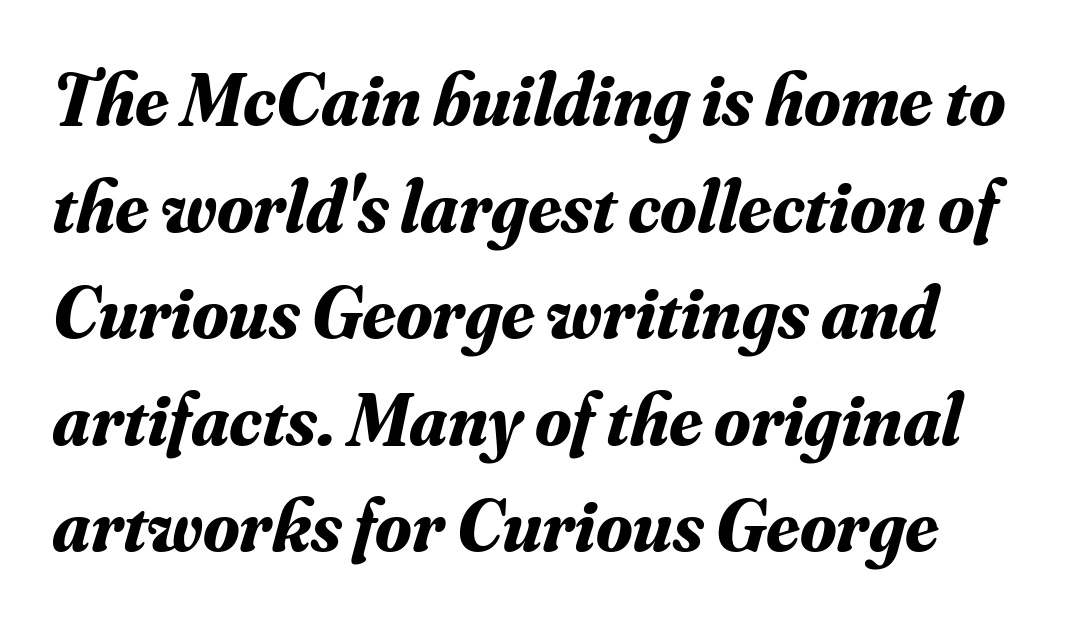
Q: Is the text bold? A: Yes.
Q: Is the text italic (slanted)? A: Yes, it leans right by about 16 degrees.
Q: Is the typeface a serif or a sans-serif typeface? A: Serif.
Q: Is the text underlined? A: No.
Q: Is the spacing between letters normal or unusually wide? A: Normal.
Q: Is the spacing between lines tight, normal or loose? A: Normal.
Q: Width (condensed, normal, or wide)? A: Normal.
Q: Stroke contrast? A: Medium.
Q: x-height? A: Small.
Q: Monospaced? A: No.
